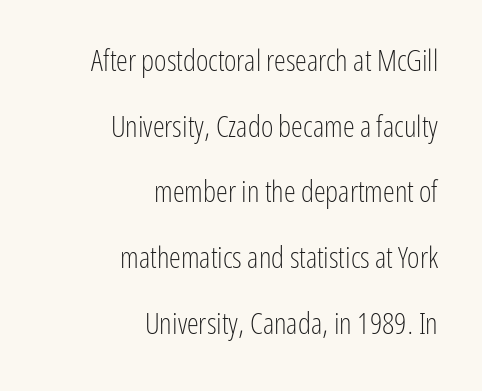
The image shows 30 px light, condensed sans-serif type, upright; set right-aligned, loose line spacing (2.19x), normal letter spacing, not underlined; low stroke contrast and a medium x-height.
